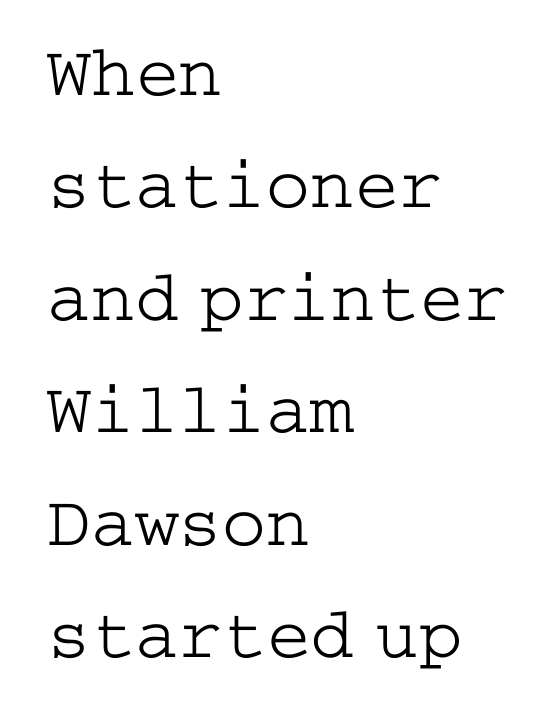
The text was rendered using a seriffed face with decorative stroke endings. Nobody touched the tracking dial on this one. Evenly set lines give the paragraph a standard silhouette. Stroke thickness stays within the range of a standard reading face or lighter. No italicization has been applied; the sample stays upright.
